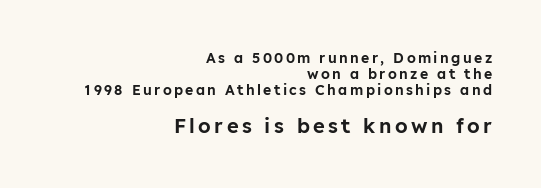
The image shows 20 px text type, upright; set right-aligned, tight line spacing (1.15x), not underlined; the second (bottom) block is 1.43x larger.
